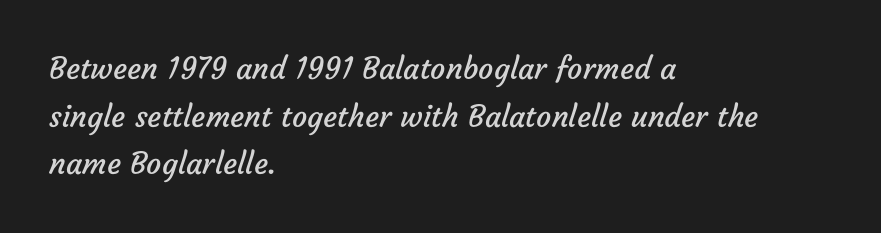
{"serif": "no", "bold": "no", "weight": "regular", "width": "normal", "stroke_contrast": "low", "x_height": "medium", "monospaced": "no", "underline": "no", "align": "left", "line_spacing": "normal", "line_spacing_ratio": 1.59, "letter_spacing": "normal", "letter_spacing_em": 0.0, "glyph_px": 30}
